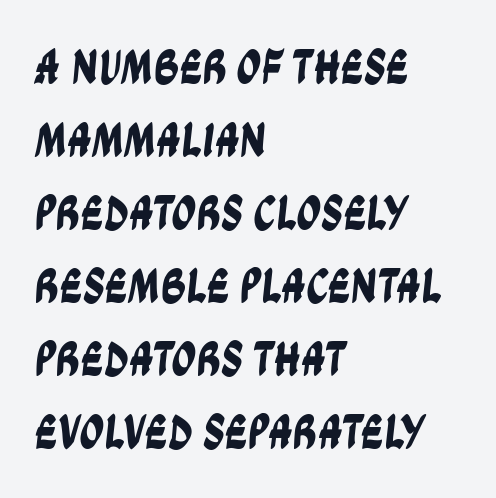
{"serif": "no", "width": "condensed", "stroke_contrast": "low", "x_height": "large", "monospaced": "no", "underline": "no", "align": "left", "line_spacing": "normal", "line_spacing_ratio": 1.49, "letter_spacing": "normal", "letter_spacing_em": 0.0, "glyph_px": 49}
